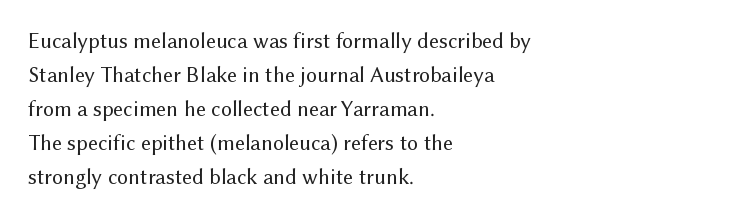
{"italic": "no", "bold": "no", "underline": "no", "align": "left", "line_spacing": "normal", "line_spacing_ratio": 1.55, "letter_spacing": "normal", "letter_spacing_em": 0.0, "glyph_px": 22}
